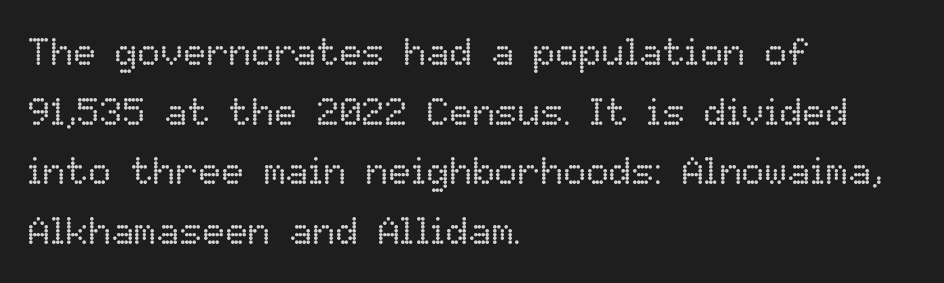
Q: Is the text bold? A: No.
Q: Is the text italic (slanted)? A: No, it is upright.
Q: Is the text underlined? A: No.
Q: How is the paragraph aligned? A: Left-aligned.
Q: Is the spacing between letters normal or unusually wide? A: Normal.
Q: Is the spacing between lines tight, normal or loose? A: Normal.
Q: Width (condensed, normal, or wide)? A: Normal.
Q: Stroke contrast? A: Low.
Q: x-height? A: Medium.
Q: Monospaced? A: No.
